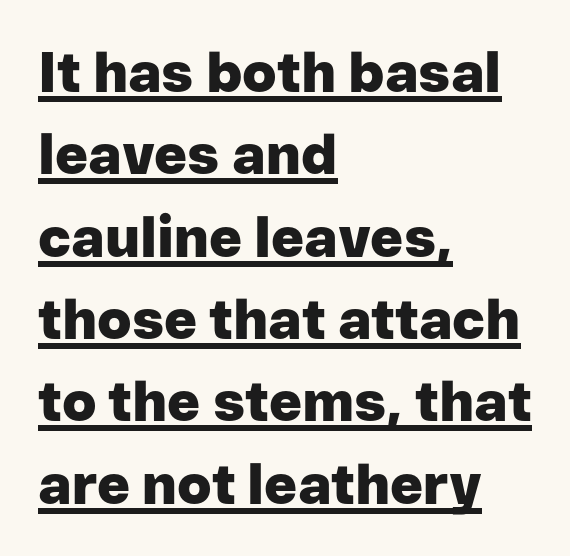
This is sans-serif lettering, the kind often seen on screens and signage. Here the designer chose a conventional face with non-uniform glyph widths. The passage is arranged the way most books set body copy — flush left. Inter-character spacing is left at the font's built-in metrics. It's the straight-up-and-down kind of type. Typographic density is high because the face is bold.
